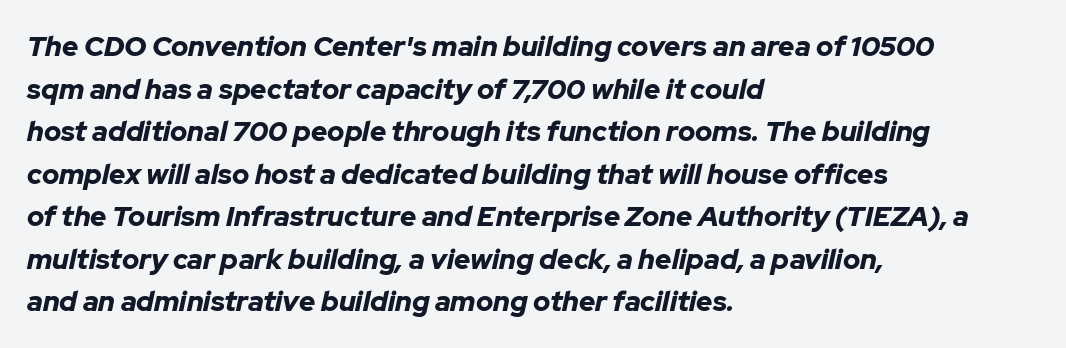
The image shows 28 px bold type, italic (leaning right); set left-aligned, normal line spacing (1.52x), normal letter spacing, not underlined; low stroke contrast and a medium x-height.
